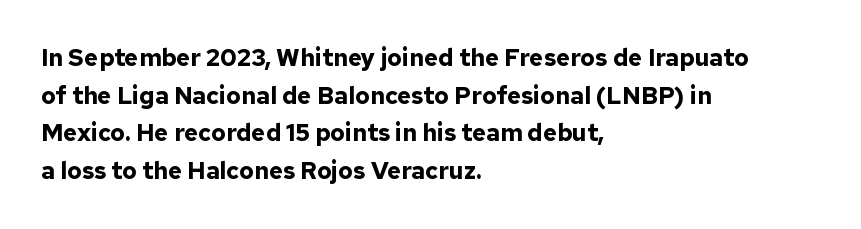
Q: Is the text bold? A: Yes.
Q: Is the text italic (slanted)? A: No, it is upright.
Q: Is the text underlined? A: No.
Q: How is the paragraph aligned? A: Left-aligned.
Q: Is the spacing between letters normal or unusually wide? A: Normal.
Q: Is the spacing between lines tight, normal or loose? A: Normal.
